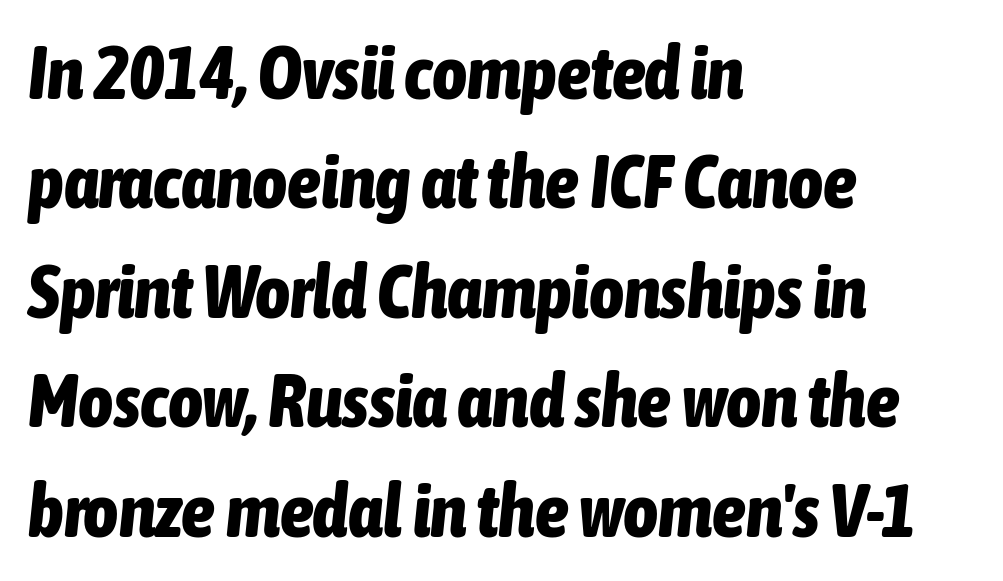
Q: Is the text bold? A: Yes.
Q: Is the text italic (slanted)? A: Yes, it leans right by about 6 degrees.
Q: Is the text underlined? A: No.
Q: How is the paragraph aligned? A: Left-aligned.
Q: Is the spacing between letters normal or unusually wide? A: Normal.
Q: Is the spacing between lines tight, normal or loose? A: Normal.
Q: Width (condensed, normal, or wide)? A: Condensed.
Q: Stroke contrast? A: Low.
Q: x-height? A: Medium.
Q: Monospaced? A: No.
